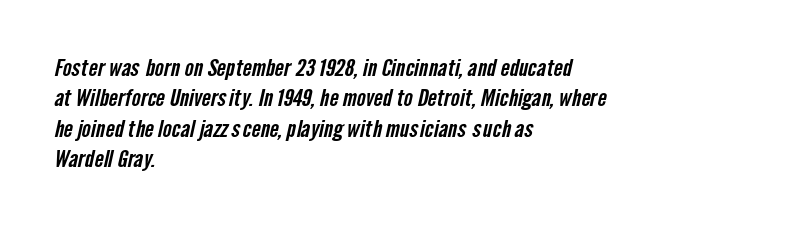
Q: Is the text underlined? A: No.
Q: How is the paragraph aligned? A: Left-aligned.
Q: Is the spacing between letters normal or unusually wide? A: Normal.
Q: Is the spacing between lines tight, normal or loose? A: Normal.
